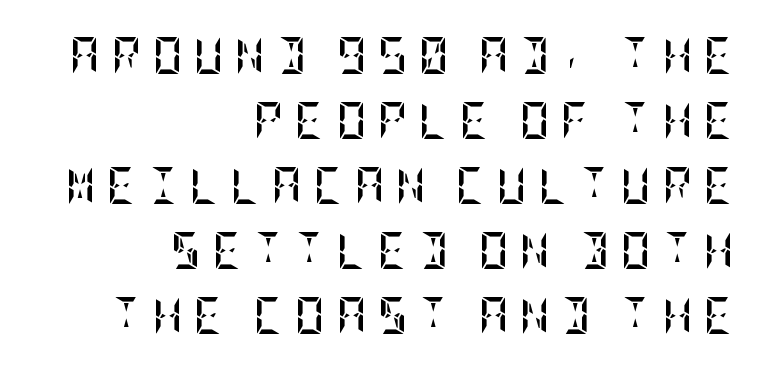
If you drew a ruler down the right edge, every line would touch it. The rendering uses a bold face; every stroke is thick and dark. Quick note: not italic, upright. Check the space under the baseline: it is left empty. Does extra space separate the letters? Yes, quite a lot of it.
